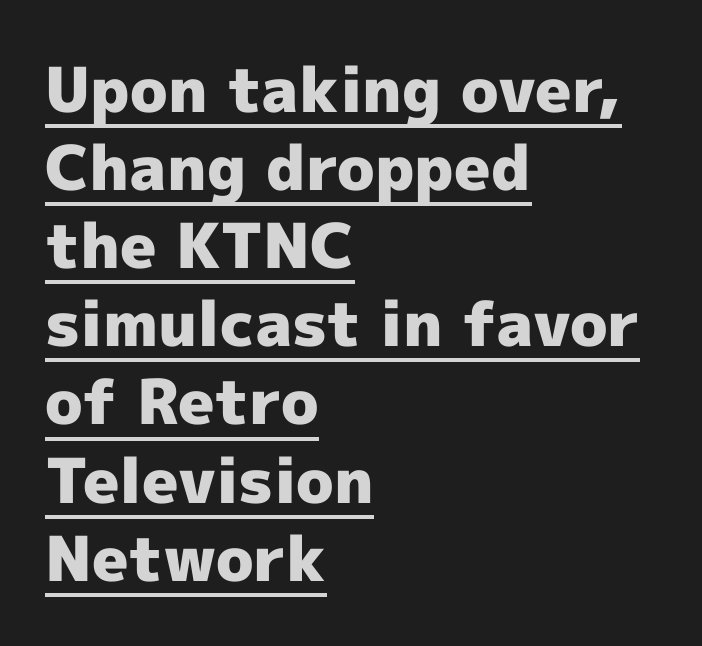
Compared with undecorated copy, this sample adds a rule below the words. This sample uses plain, unmodified letter spacing. Italic: no, the glyphs are upright roman. Leftover space on each line is placed entirely after the last word.
